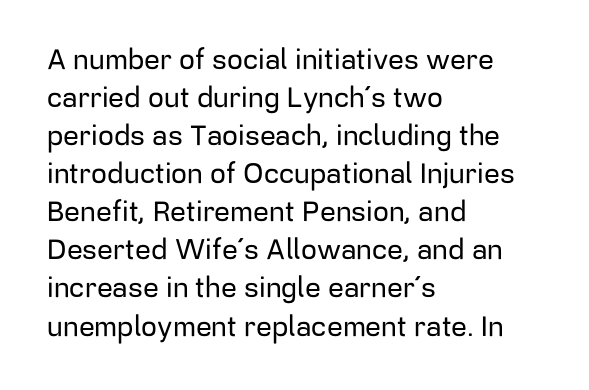
Q: Is the text italic (slanted)? A: No, it is upright.
Q: Is the typeface a serif or a sans-serif typeface? A: Sans-serif.
Q: Is the text underlined? A: No.
Q: How is the paragraph aligned? A: Left-aligned.
Q: Is the spacing between letters normal or unusually wide? A: Normal.
Q: Is the spacing between lines tight, normal or loose? A: Normal.
Q: Width (condensed, normal, or wide)? A: Normal.
Q: Stroke contrast? A: Low.
Q: x-height? A: Medium.
Q: Monospaced? A: No.
